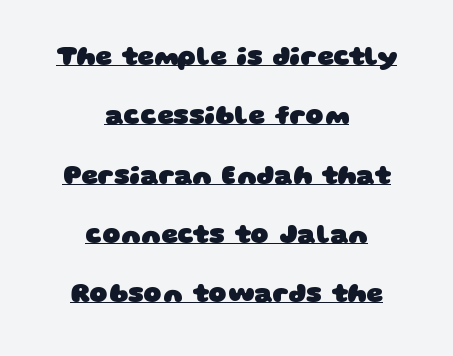
{"bold": "yes", "underline": "yes", "align": "center", "line_spacing": "loose", "line_spacing_ratio": 2.28, "letter_spacing": "normal", "letter_spacing_em": 0.0, "glyph_px": 26}
